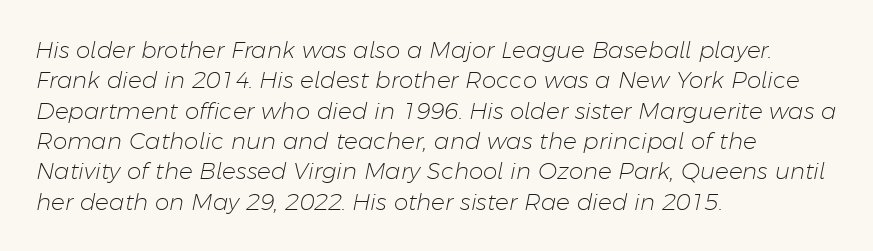
Q: Is the text bold? A: No.
Q: Is the text italic (slanted)? A: Yes, it leans right by about 11 degrees.
Q: Is the text underlined? A: No.
Q: How is the paragraph aligned? A: Left-aligned.
Q: Is the spacing between letters normal or unusually wide? A: Normal.
Q: Is the spacing between lines tight, normal or loose? A: Normal.
